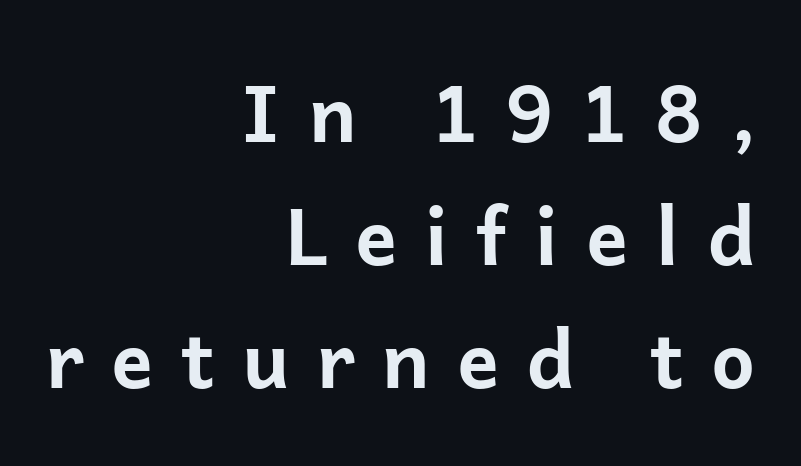
The rendering uses a bold face; every stroke is thick and dark. Letters rest on an invisible, unmarked baseline. Regarding serifs, this sample does without them. Inter-character spacing is expanded well beyond the font's built-in metrics. The letters stand upright; this is a roman face. Reading down the column, the eye jumps a familiar distance to each next line.
